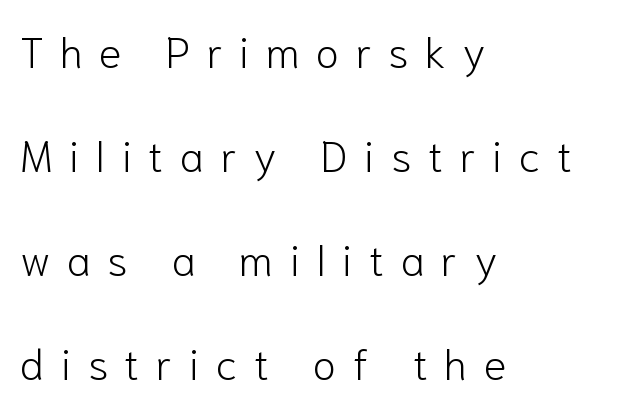
The image shows 43 px light sans-serif type, upright; set left-aligned, loose line spacing (2.42x), unusually wide letter spacing (+0.38 em), not underlined; low stroke contrast and a medium x-height.
